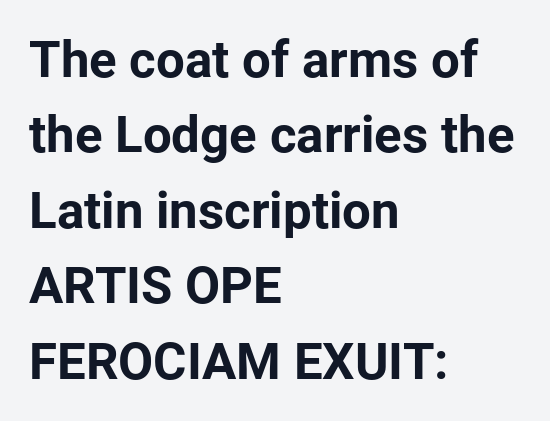
{"serif": "no", "italic": "no", "bold": "yes", "weight": "bold", "width": "normal", "stroke_contrast": "low", "x_height": "medium", "monospaced": "no", "underline": "no", "align": "left", "line_spacing": "normal", "line_spacing_ratio": 1.48, "letter_spacing": "normal", "letter_spacing_em": 0.0, "glyph_px": 51}
